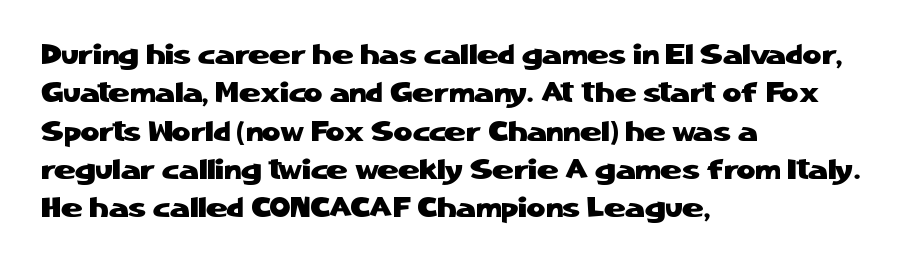
Q: Is the text italic (slanted)? A: No, it is upright.
Q: Is the typeface a serif or a sans-serif typeface? A: Sans-serif.
Q: Is the text underlined? A: No.
Q: How is the paragraph aligned? A: Left-aligned.
Q: Is the spacing between letters normal or unusually wide? A: Normal.
Q: Is the spacing between lines tight, normal or loose? A: Normal.
Q: Width (condensed, normal, or wide)? A: Normal.
Q: Stroke contrast? A: Low.
Q: x-height? A: Medium.
Q: Monospaced? A: No.
